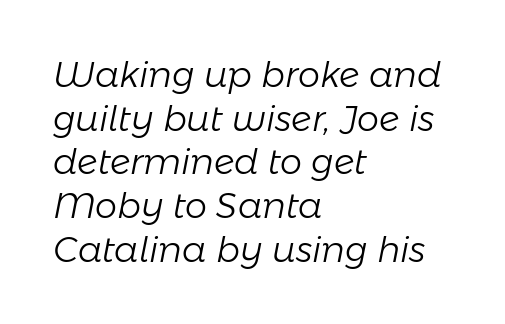
{"italic": "yes", "lean": "right", "slant_degrees": 11, "bold": "no", "weight": "light", "width": "normal", "stroke_contrast": "low", "x_height": "medium", "monospaced": "no", "underline": "no", "align": "left", "line_spacing": "normal", "line_spacing_ratio": 1.25, "letter_spacing": "normal", "letter_spacing_em": 0.0, "glyph_px": 35}
